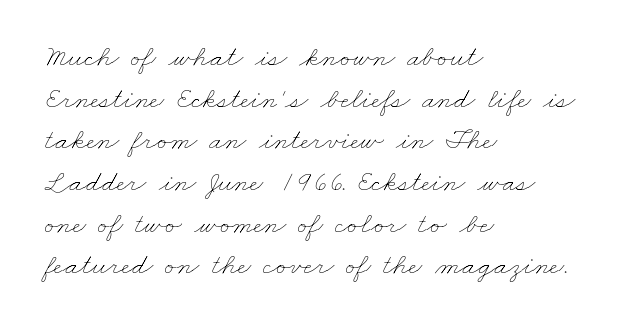
What's the leading like? Ordinary, nothing unusual. Proportional: the letters do not fall into vertical columns. The strokes are not fattened; the text isn't bold. Each row of text sits above clean, open space. The face used here is rendered with its standard letterfit. The rendering anchors every line to the left-hand side.
